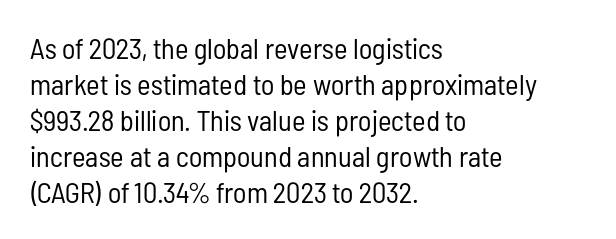
Q: Is the text bold? A: No.
Q: Is the text italic (slanted)? A: No, it is upright.
Q: Is the typeface a serif or a sans-serif typeface? A: Sans-serif.
Q: Is the text underlined? A: No.
Q: How is the paragraph aligned? A: Left-aligned.
Q: Is the spacing between letters normal or unusually wide? A: Normal.
Q: Width (condensed, normal, or wide)? A: Condensed.
Q: Stroke contrast? A: Low.
Q: x-height? A: Medium.
Q: Monospaced? A: No.
